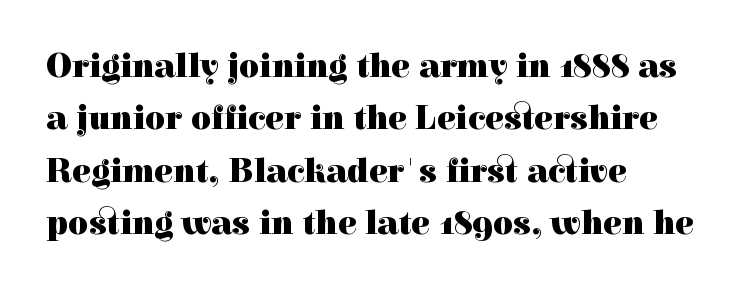
Q: Is the text bold? A: Yes.
Q: Is the text italic (slanted)? A: No, it is upright.
Q: Is the typeface a serif or a sans-serif typeface? A: Serif.
Q: Is the text underlined? A: No.
Q: How is the paragraph aligned? A: Left-aligned.
Q: Is the spacing between letters normal or unusually wide? A: Normal.
Q: Is the spacing between lines tight, normal or loose? A: Normal.
Q: Width (condensed, normal, or wide)? A: Normal.
Q: x-height? A: Medium.
Q: Monospaced? A: No.
